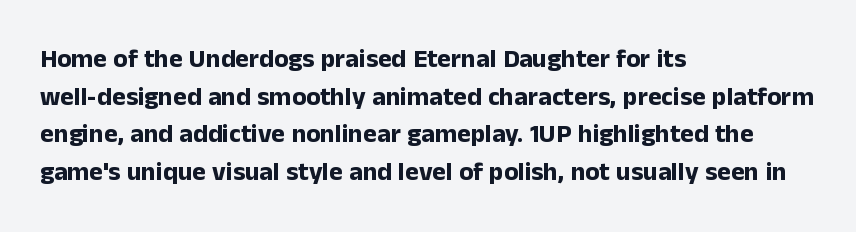
{"italic": "no", "bold": "yes", "underline": "no", "align": "left", "line_spacing": "normal", "line_spacing_ratio": 1.45, "letter_spacing": "normal", "letter_spacing_em": 0.0, "glyph_px": 26}
